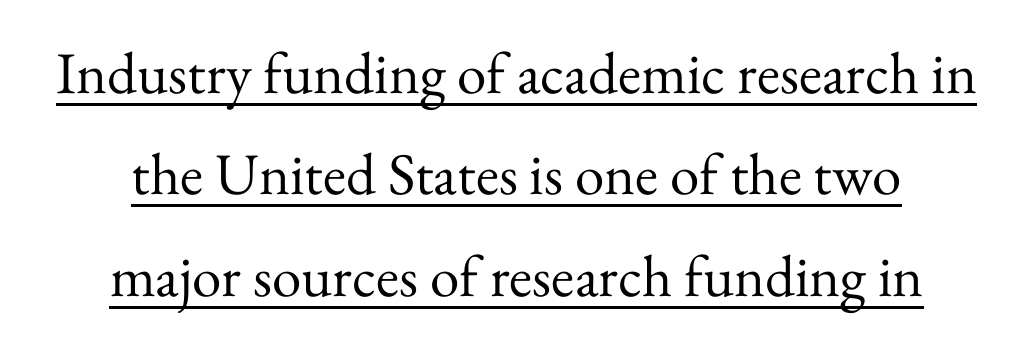
The image shows 59 px regular-weight serif type, upright; set line spacing 1.72x, normal letter spacing, underlined; medium stroke contrast and a small x-height.
